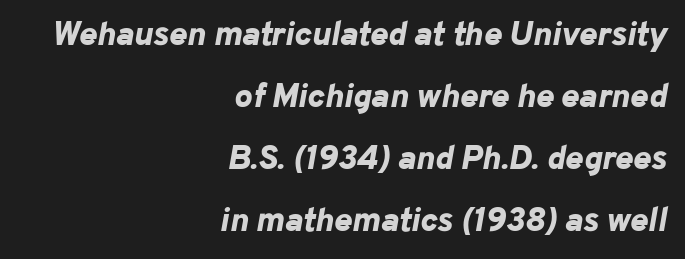
The image shows 34 px bold type, italic (leaning right); set right-aligned, line spacing 1.82x, normal letter spacing, not underlined; low stroke contrast and a medium x-height.
